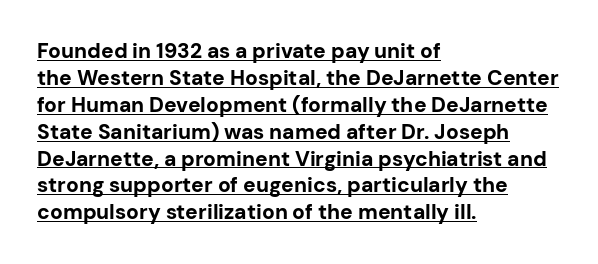
In CSS terms this would be text-align: left. These characters rest on top of a visible drawn line. Vertical spacing — default. Italic: no, the glyphs are upright roman. This is heavy type, rendered in bold. The rendering keeps characters at their native spacing.
